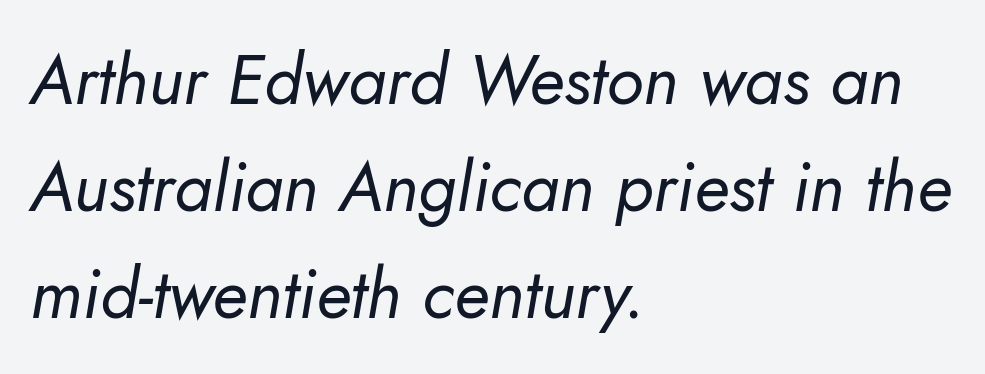
Q: Is the text bold? A: No.
Q: Is the text italic (slanted)? A: Yes, it leans right by about 10 degrees.
Q: Is the text underlined? A: No.
Q: How is the paragraph aligned? A: Left-aligned.
Q: Is the spacing between letters normal or unusually wide? A: Normal.
Q: Is the spacing between lines tight, normal or loose? A: Normal.
Q: Width (condensed, normal, or wide)? A: Normal.
Q: Stroke contrast? A: Low.
Q: x-height? A: Small.
Q: Monospaced? A: No.
